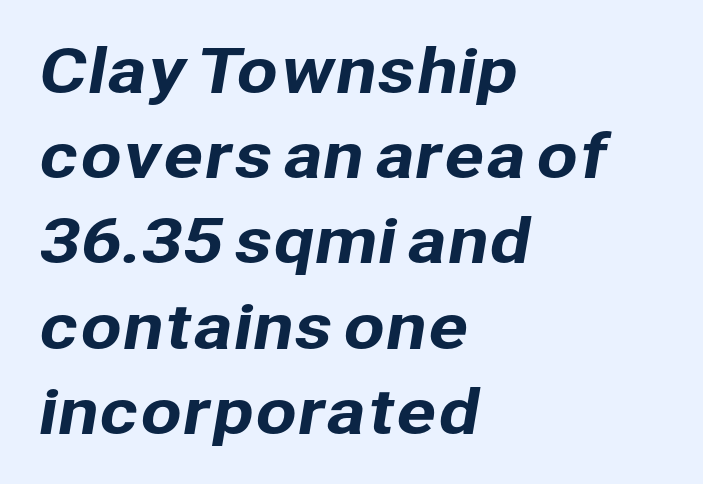
Descenders are the only things crossing below the line. There is no visible air inserted between adjacent glyphs. Spacing verdict: proportional, widths tailored to each character. Visually the block forms a straight wall on the left and a jagged coastline on the right.
